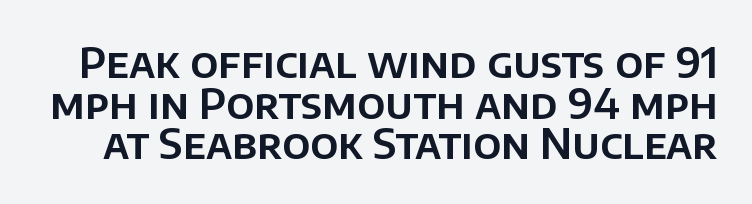
There is no visible air inserted between adjacent glyphs. Closely set lines give the paragraph a compact silhouette. The rendering uses natural spacing where letterforms have individual widths. Nope, no serifs anywhere on these letters.
